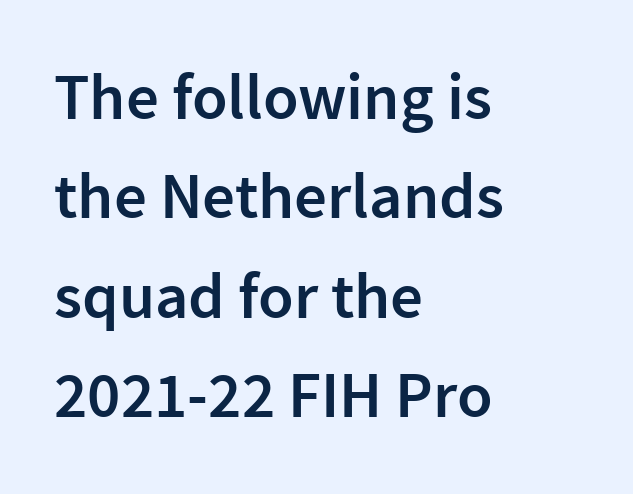
Q: Is the text bold? A: Semi-bold.
Q: Is the text italic (slanted)? A: No, it is upright.
Q: Is the typeface a serif or a sans-serif typeface? A: Sans-serif.
Q: Is the text underlined? A: No.
Q: How is the paragraph aligned? A: Left-aligned.
Q: Is the spacing between letters normal or unusually wide? A: Normal.
Q: Is the spacing between lines tight, normal or loose? A: Normal.
Q: Width (condensed, normal, or wide)? A: Normal.
Q: Stroke contrast? A: Low.
Q: x-height? A: Medium.
Q: Monospaced? A: No.
